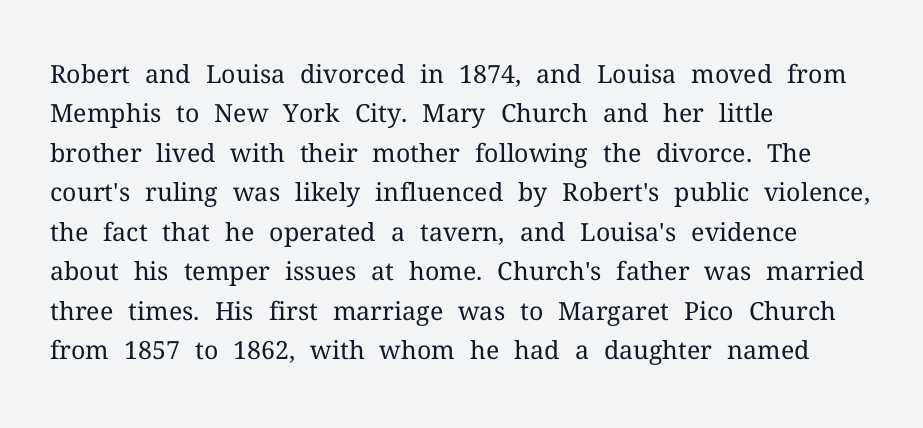
Q: Is the text bold? A: No.
Q: Is the text italic (slanted)? A: No, it is upright.
Q: Is the text underlined? A: No.
Q: How is the paragraph aligned? A: Left-aligned.
Q: Is the spacing between letters normal or unusually wide? A: Normal.
Q: Is the spacing between lines tight, normal or loose? A: Normal.
